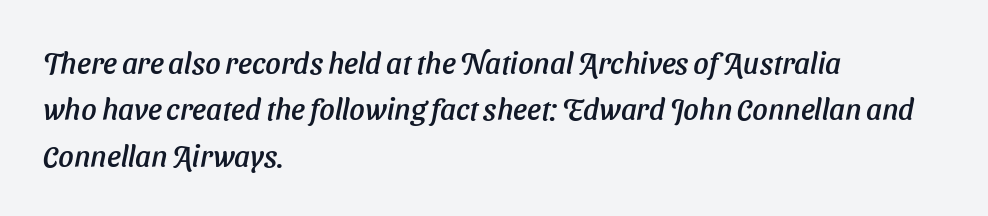
Glyph-to-glyph distance matches everyday printed text. A normal amount of white space separates one row of letters from the next. Short and long lines alike share a common starting point at left. There's an unmistakable incline to the writing here. These lines are rendered in a variable-pitch font. Bare-footed words on every line.
